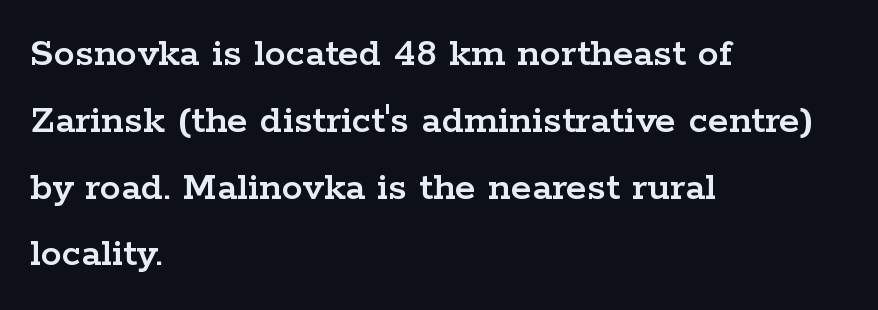
Q: Is the text italic (slanted)? A: No, it is upright.
Q: Is the typeface a serif or a sans-serif typeface? A: Serif.
Q: Is the text underlined? A: No.
Q: How is the paragraph aligned? A: Left-aligned.
Q: Is the spacing between letters normal or unusually wide? A: Normal.
Q: Is the spacing between lines tight, normal or loose? A: Normal.
Q: Width (condensed, normal, or wide)? A: Wide.
Q: Stroke contrast? A: Low.
Q: x-height? A: Medium.
Q: Monospaced? A: No.
